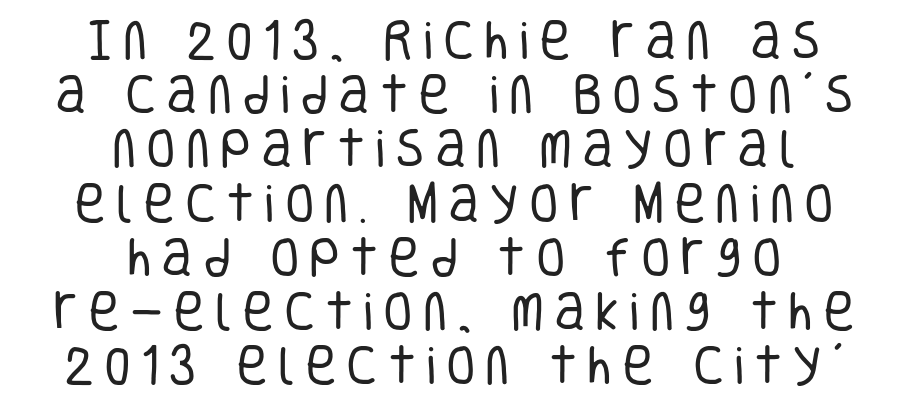
The image shows 43 px regular-weight, condensed sans-serif type, upright; set centered, normal line spacing (1.26x), unusually wide letter spacing (+0.23 em), not underlined; low stroke contrast and a large x-height.
